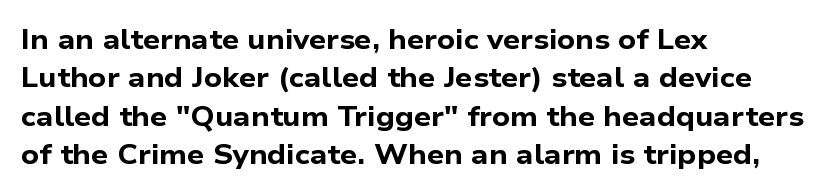
{"bold": "yes", "underline": "no", "align": "left", "line_spacing": "normal", "line_spacing_ratio": 1.42, "letter_spacing": "normal", "letter_spacing_em": 0.0, "glyph_px": 27}
